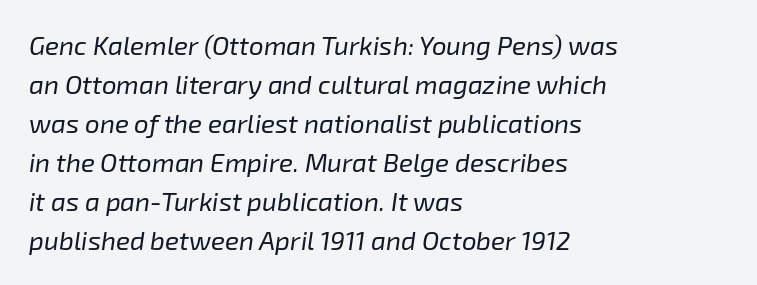
Q: Is the text bold? A: No.
Q: Is the text italic (slanted)? A: Yes, it leans right by about 8 degrees.
Q: Is the text underlined? A: No.
Q: How is the paragraph aligned? A: Left-aligned.
Q: Is the spacing between letters normal or unusually wide? A: Normal.
Q: Is the spacing between lines tight, normal or loose? A: Normal.
